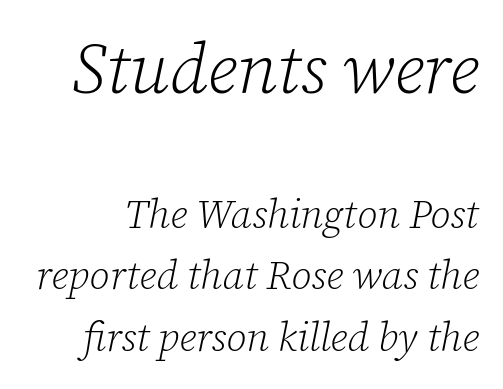
Does the type have serifs? Yes, each stem ends in a small foot. You get the large type first, then a drop to smaller type. No extra ink here — the face is not bold. The whole block is typeset with a tilt. The area under the type is left untouched. How are the letters spaced? Ordinarily, with no added tracking.
